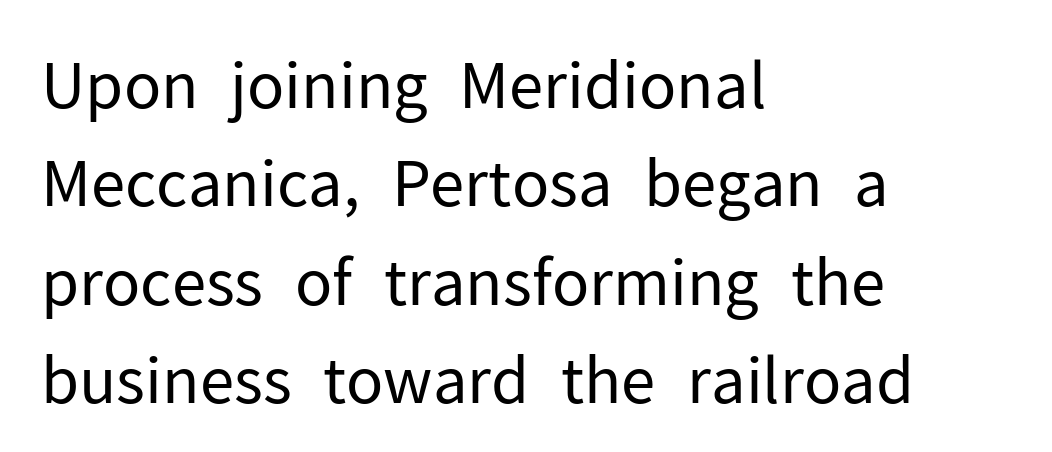
Q: Is the text bold? A: No.
Q: Is the text italic (slanted)? A: No, it is upright.
Q: Is the typeface a serif or a sans-serif typeface? A: Sans-serif.
Q: Is the text underlined? A: No.
Q: How is the paragraph aligned? A: Left-aligned.
Q: Is the spacing between letters normal or unusually wide? A: Normal.
Q: Is the spacing between lines tight, normal or loose? A: Normal.
Q: Width (condensed, normal, or wide)? A: Normal.
Q: Stroke contrast? A: Low.
Q: x-height? A: Medium.
Q: Monospaced? A: No.
